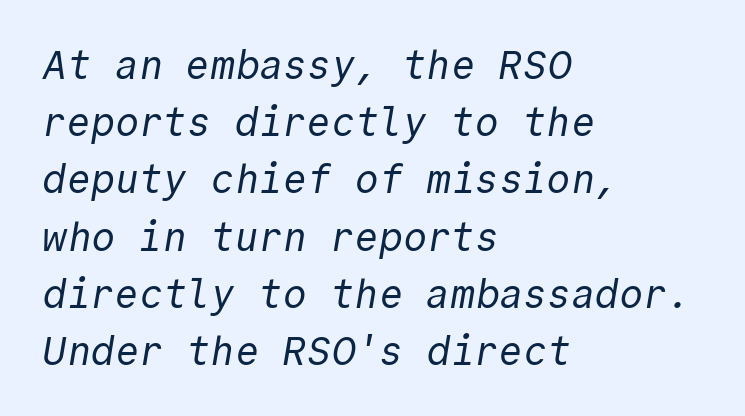
Q: Is the text bold? A: No.
Q: Is the typeface a serif or a sans-serif typeface? A: Sans-serif.
Q: Is the text underlined? A: No.
Q: How is the paragraph aligned? A: Left-aligned.
Q: Is the spacing between letters normal or unusually wide? A: Normal.
Q: Is the spacing between lines tight, normal or loose? A: Normal.
Q: Width (condensed, normal, or wide)? A: Normal.
Q: x-height? A: Medium.
Q: Monospaced? A: Yes.
